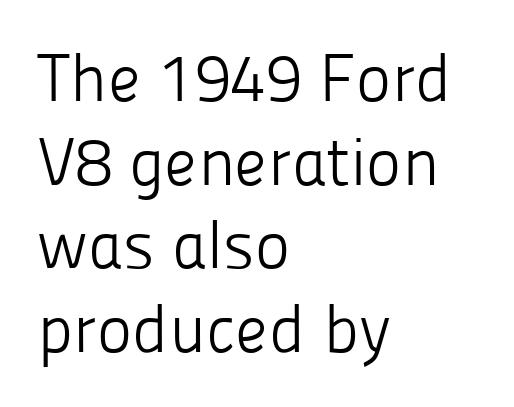
{"serif": "no", "italic": "no", "bold": "no", "weight": "light", "width": "normal", "stroke_contrast": "low", "x_height": "medium", "monospaced": "no", "underline": "no", "align": "left", "line_spacing": "normal", "line_spacing_ratio": 1.25, "letter_spacing": "normal", "letter_spacing_em": 0.0, "glyph_px": 67}
